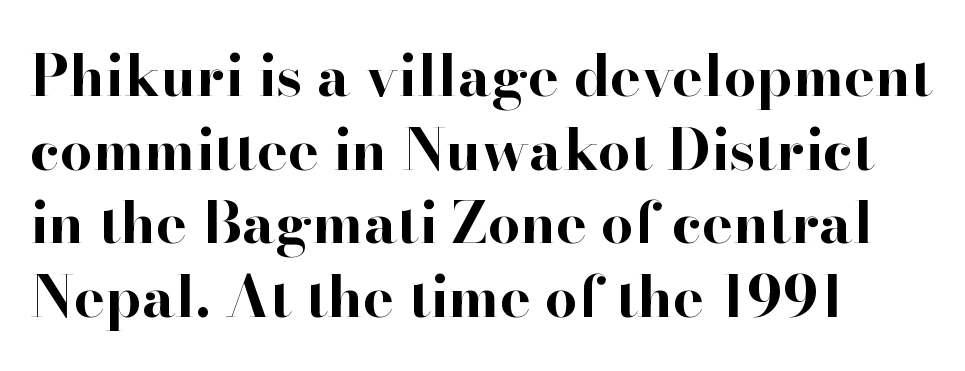
The image shows 58 px bold serif type, upright; set normal line spacing (1.27x), normal letter spacing, not underlined; high stroke contrast and a small x-height.
